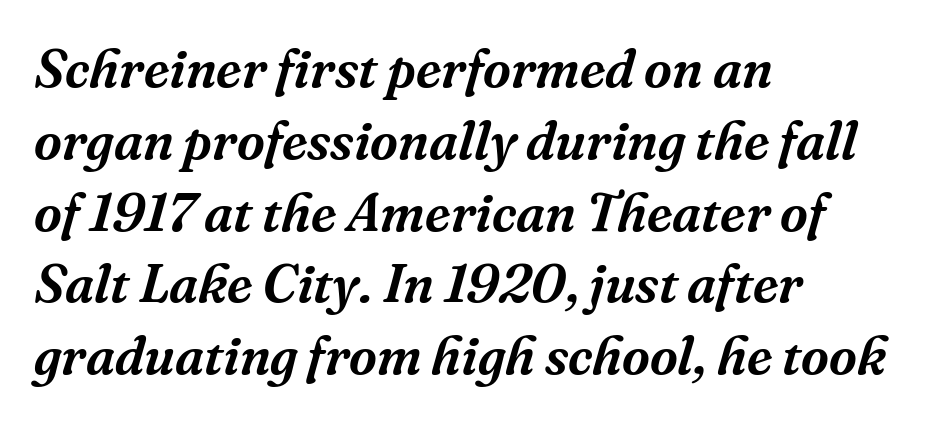
Rule under the text: the space is simply empty. The passage shown leans; its letterforms are oblique. Each letter keeps its own natural width here, so spacing adapts to shape. This block has exactly the height ordinary leading produces. Horizontally, the lines are justified to the leading edge only. Nobody touched the tracking dial on this one.
